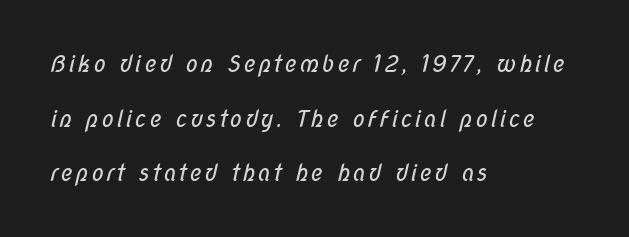
Stems and bowls with no extra thickness — not bold. A student would call this left alignment; a typographer would say flush left, rag right. The glyphs are unaccompanied by any horizontal stroke below them. Leading is clearly above the norm, producing a sparse column.
